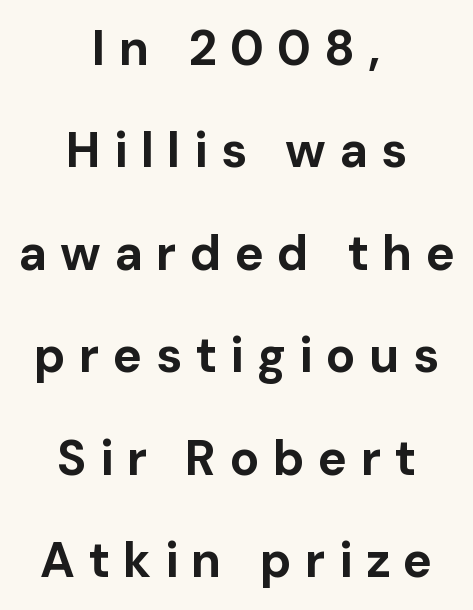
Descenders are the only things crossing below the line. Display-style spreading of the glyphs; the letterfit is very open. The font's upright variant was chosen for this text. This sample trades compactness for vertical openness between lines. The rag falls on both sides of this text block equally.
